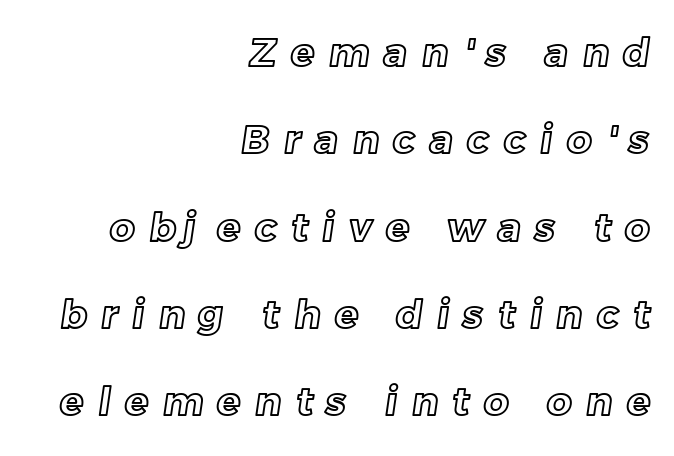
Q: Is the text underlined? A: No.
Q: How is the paragraph aligned? A: Right-aligned.
Q: Is the spacing between letters normal or unusually wide? A: Unusually wide.
Q: Is the spacing between lines tight, normal or loose? A: Loose.
Q: Width (condensed, normal, or wide)? A: Normal.
Q: x-height? A: Medium.
Q: Monospaced? A: No.
